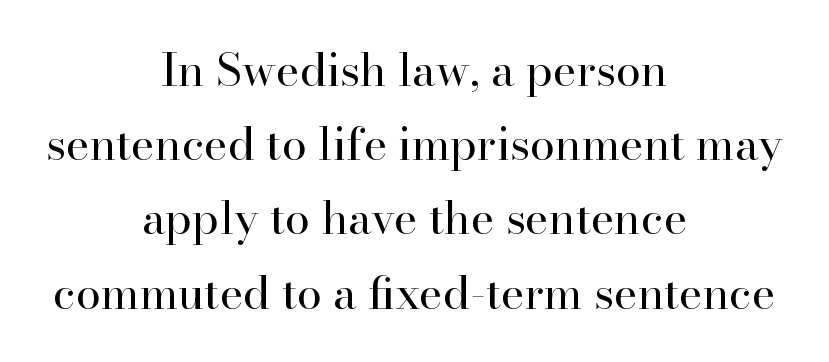
{"serif": "yes", "italic": "no", "bold": "no", "weight": "regular", "width": "normal", "stroke_contrast": "high", "x_height": "small", "monospaced": "no", "underline": "no", "align": "center", "line_spacing": "normal", "line_spacing_ratio": 1.65, "letter_spacing": "normal", "letter_spacing_em": 0.0, "glyph_px": 45}
